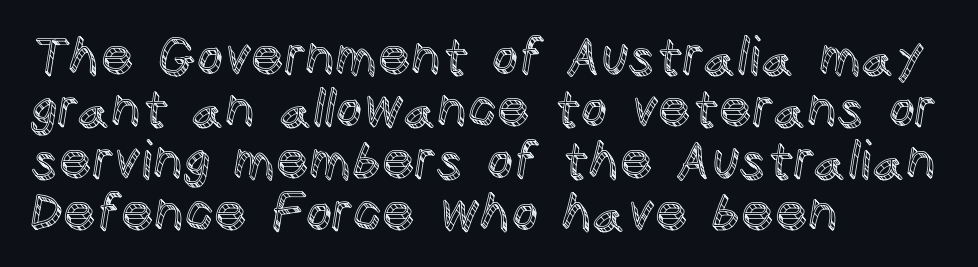
Q: Is the text italic (slanted)? A: Yes.
Q: Is the text underlined? A: No.
Q: How is the paragraph aligned? A: Left-aligned.
Q: Is the spacing between letters normal or unusually wide? A: Normal.
Q: Is the spacing between lines tight, normal or loose? A: Tight.
Q: Width (condensed, normal, or wide)? A: Normal.
Q: x-height? A: Large.
Q: Monospaced? A: No.
